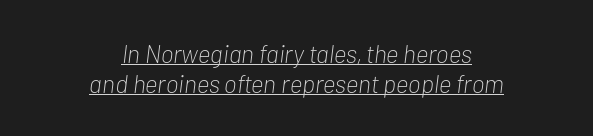
The image shows 25 px text type, italic (leaning right); set centered, line spacing 1.2x, normal letter spacing, underlined.
